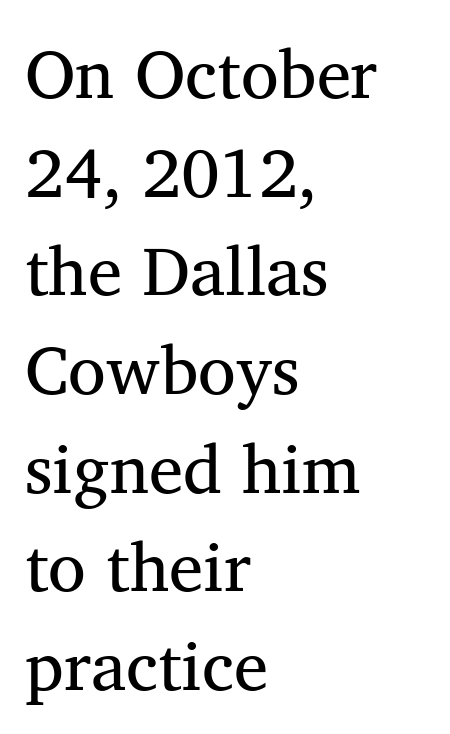
Q: Is the text bold? A: No.
Q: Is the typeface a serif or a sans-serif typeface? A: Serif.
Q: Is the text underlined? A: No.
Q: How is the paragraph aligned? A: Left-aligned.
Q: Is the spacing between letters normal or unusually wide? A: Normal.
Q: Is the spacing between lines tight, normal or loose? A: Normal.
Q: Width (condensed, normal, or wide)? A: Normal.
Q: Stroke contrast? A: Medium.
Q: x-height? A: Medium.
Q: Monospaced? A: No.
